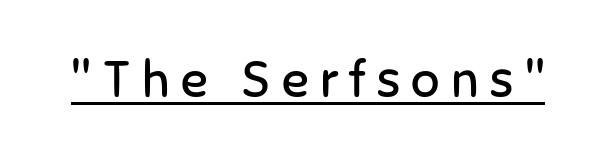
The image shows 50 px regular-weight sans-serif type, upright; set unusually wide letter spacing (+0.23 em), underlined; low stroke contrast and a medium x-height.
